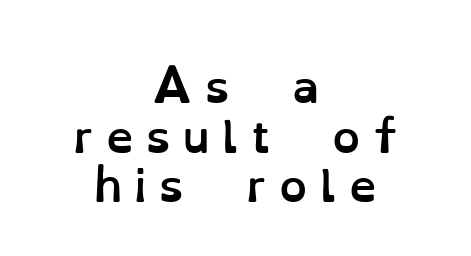
{"italic": "no", "bold": "yes", "weight": "semibold", "width": "normal", "stroke_contrast": "low", "x_height": "small", "monospaced": "no", "underline": "no", "align": "center", "line_spacing": "tight", "line_spacing_ratio": 1.13, "letter_spacing": "wide", "letter_spacing_em": 0.28, "glyph_px": 44}
